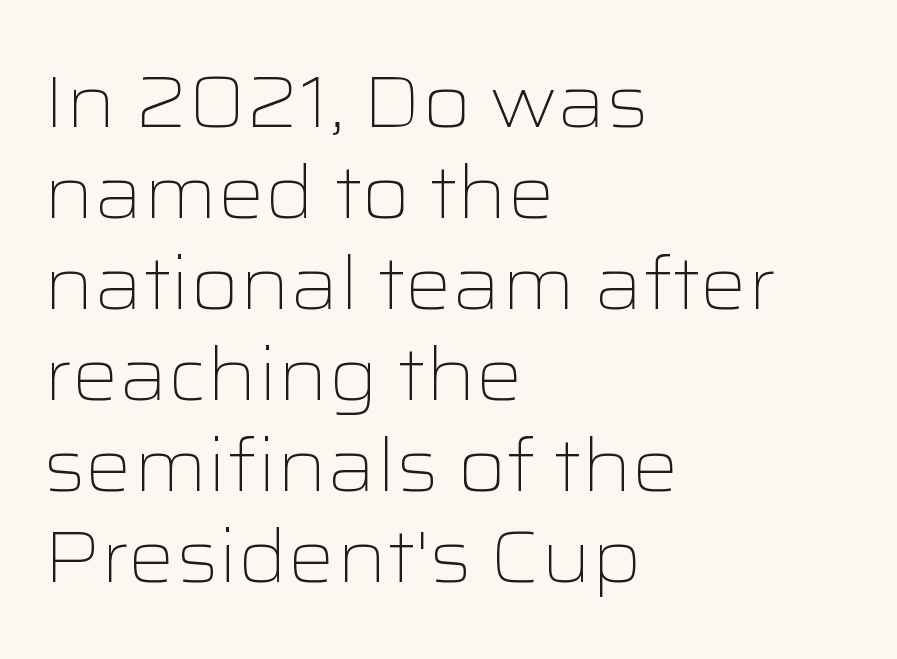
{"serif": "no", "italic": "no", "bold": "no", "weight": "light", "width": "wide", "stroke_contrast": "low", "x_height": "medium", "monospaced": "no", "underline": "no", "align": "left", "line_spacing_ratio": 1.23, "letter_spacing": "normal", "letter_spacing_em": 0.0, "glyph_px": 74}
